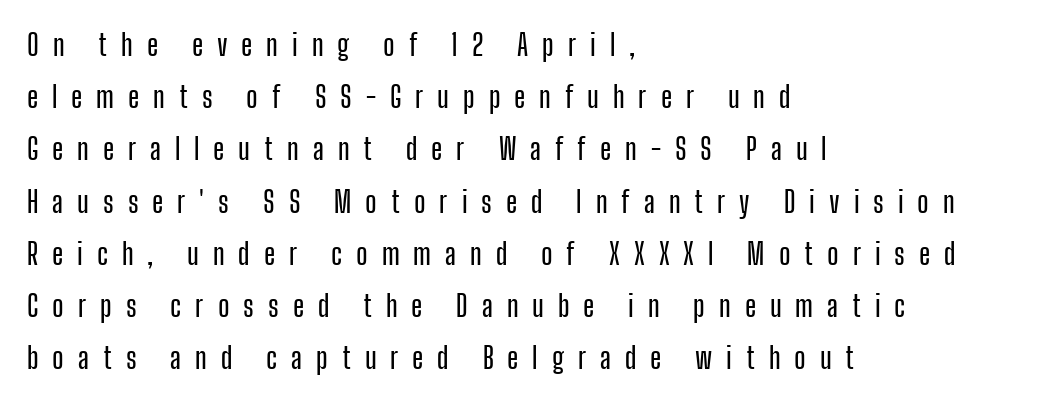
{"serif": "no", "italic": "no", "width": "condensed", "stroke_contrast": "low", "x_height": "medium", "monospaced": "no", "underline": "no", "align": "left", "line_spacing_ratio": 1.8, "letter_spacing": "wide", "letter_spacing_em": 0.48, "glyph_px": 29}
